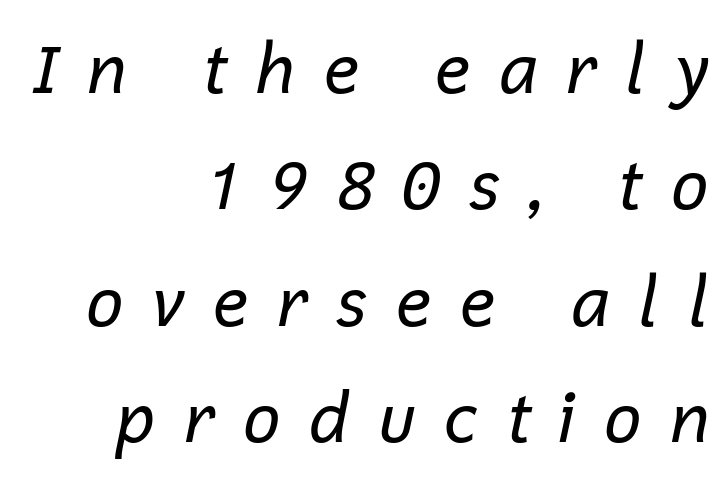
Weight: in the light-to-regular range. The rag falls on the left side of this text block. Rule under the text: the space is simply empty. The letters are spread apart with noticeably loose tracking. Here the designer chose a conventional face with non-uniform glyph widths. The text carries the slant typical of an italic or oblique font.
